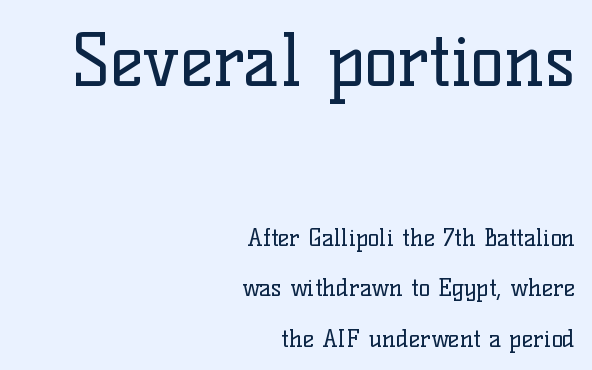
{"serif": "yes", "italic": "no", "bold": "no", "weight": "regular", "width": "normal", "stroke_contrast": "low", "x_height": "medium", "monospaced": "no", "underline": "no", "align": "right", "line_spacing": "loose", "line_spacing_ratio": 2.09, "letter_spacing": "normal", "letter_spacing_em": 0.0, "larger_block": "first", "size_ratio": 2.96, "glyph_px": 71}
